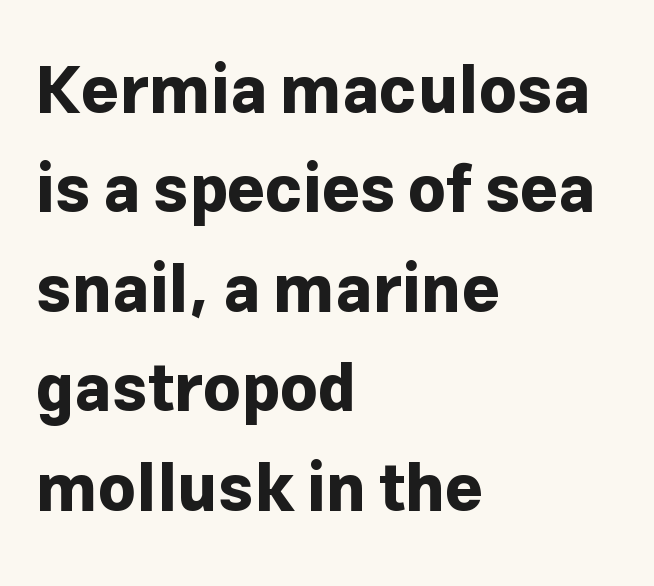
The image shows 65 px bold sans-serif type, upright; set left-aligned, normal line spacing (1.53x), normal letter spacing, not underlined; low stroke contrast and a medium x-height.
